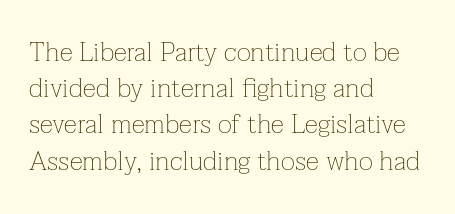
Q: Is the text bold? A: No.
Q: Is the text italic (slanted)? A: No, it is upright.
Q: Is the text underlined? A: No.
Q: How is the paragraph aligned? A: Left-aligned.
Q: Is the spacing between letters normal or unusually wide? A: Normal.
Q: Is the spacing between lines tight, normal or loose? A: Normal.
